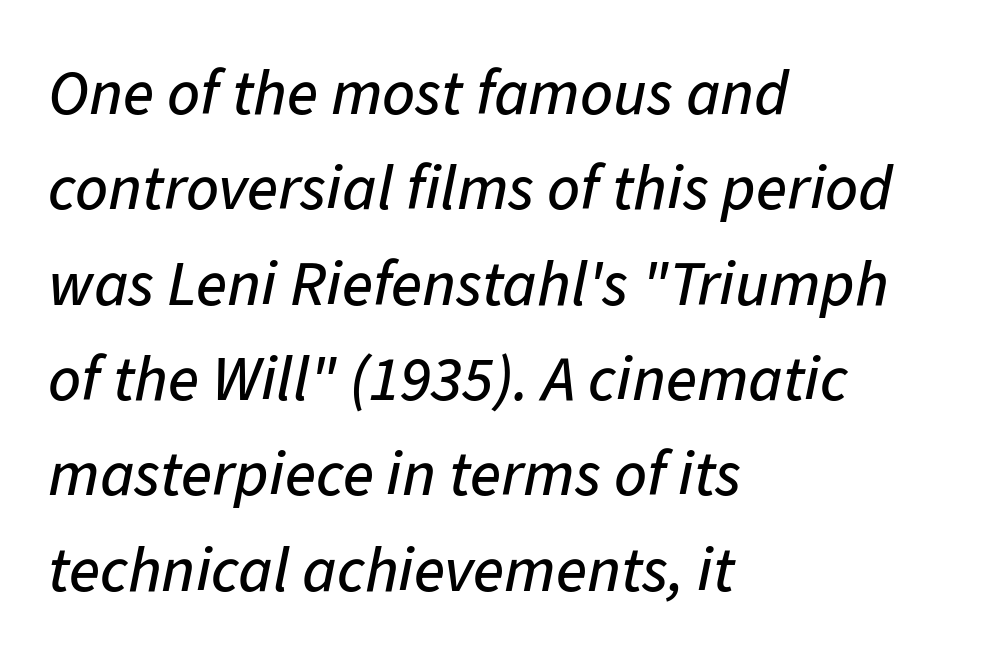
Beneath every word, the page is bare. You could call the tracking neutral — neither tight nor loose. Left-aligned paragraph, ragged on the right. When letters slant like this, we call the style italic. Compared with typical paragraphs, the rows here are spaced about the same.
